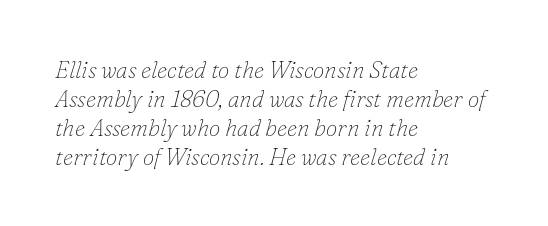
The image shows 23 px text type, italic (leaning right); set left-aligned, normal line spacing (1.26x), normal letter spacing, not underlined.
